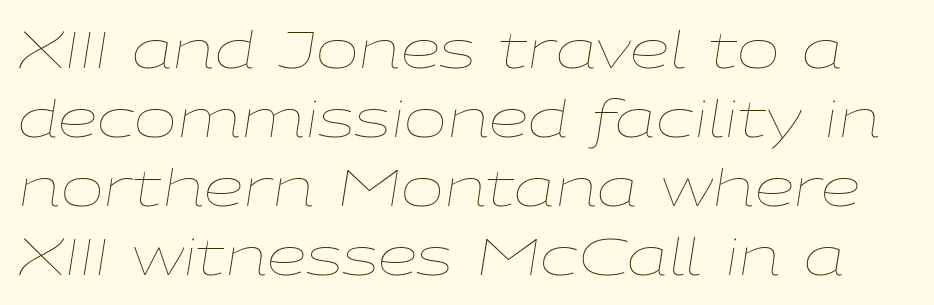
The image shows 51 px thin, wide type, italic (leaning right); set normal line spacing (1.35x), normal letter spacing, not underlined; low stroke contrast and a medium x-height.
